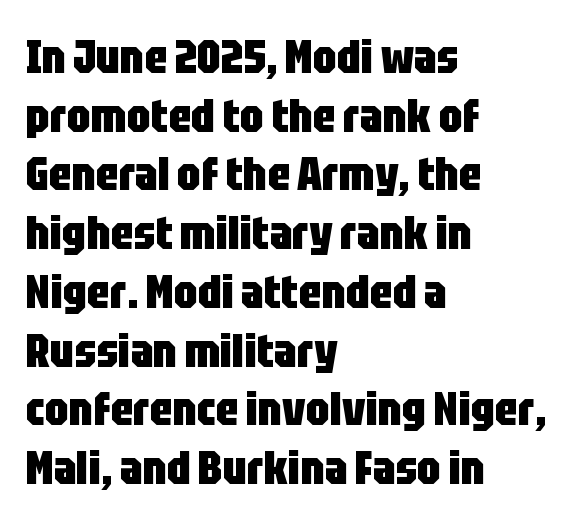
The image shows 47 px heavy, condensed sans-serif type, upright; set left-aligned, normal line spacing (1.25x), normal letter spacing, not underlined; low stroke contrast and a large x-height.
